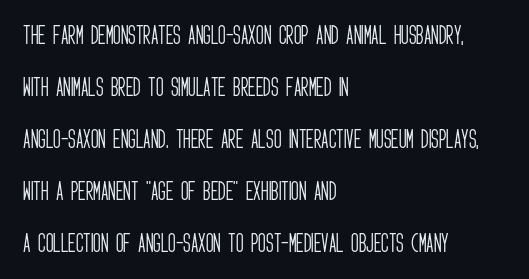
You could fit nearly another row in the gap between these rows. Short note: letters normally spaced. A quiet, ordinary-to-light weight characterises the typeface. Check under the words: just untouched page.
